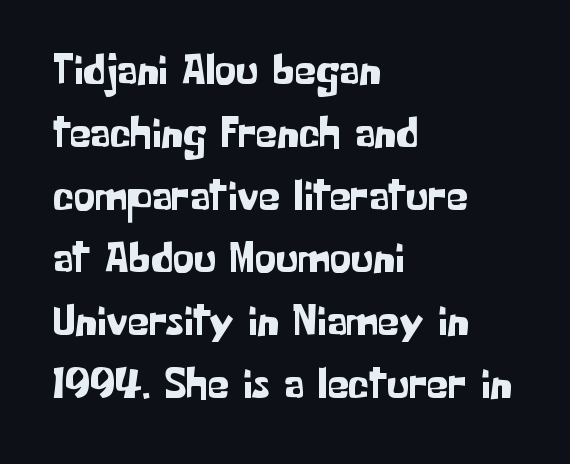
Just letters on the line, the space beneath them empty. Which margin do the lines hug? The left one — the right edge is uneven. A roman cut, with each character standing at attention. Character widths vary here, with narrow letters taking less room than wide ones.
